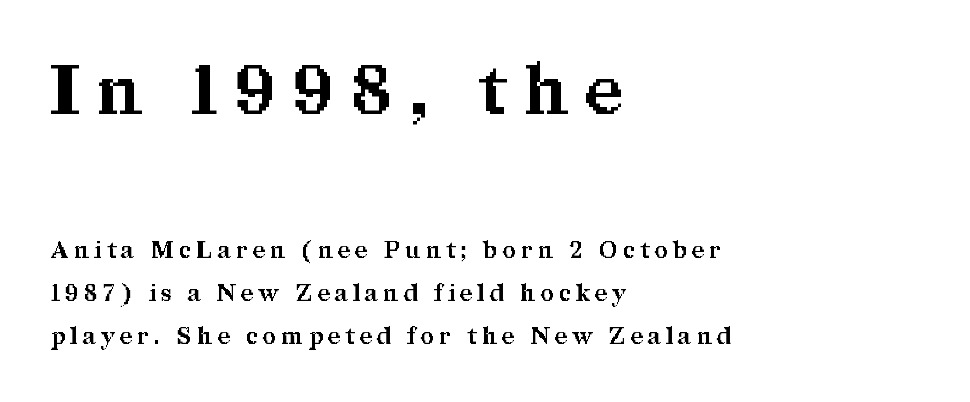
Q: Is the text bold? A: Yes.
Q: Is the text italic (slanted)? A: No, it is upright.
Q: Is the typeface a serif or a sans-serif typeface? A: Serif.
Q: Is the text underlined? A: No.
Q: How is the paragraph aligned? A: Left-aligned.
Q: Is the spacing between letters normal or unusually wide? A: Unusually wide.
Q: Which block of text is set in a larger size, the first (top) or the second (bottom)? A: The first (top) one.
Q: Width (condensed, normal, or wide)? A: Normal.
Q: Stroke contrast? A: Medium.
Q: x-height? A: Medium.
Q: Monospaced? A: No.
